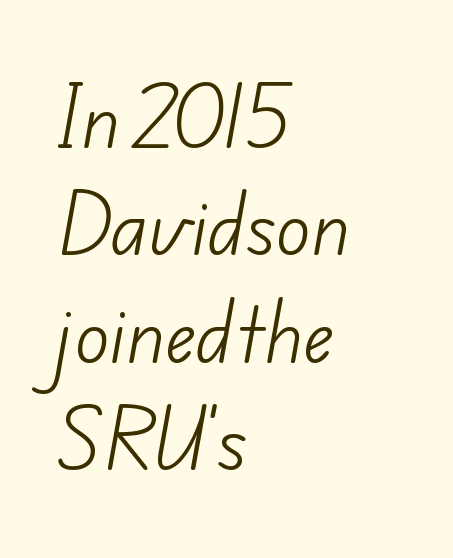
{"serif": "no", "bold": "no", "weight": "light", "width": "normal", "stroke_contrast": "low", "x_height": "small", "monospaced": "no", "underline": "no", "align": "left", "line_spacing": "normal", "line_spacing_ratio": 1.49, "letter_spacing": "normal", "letter_spacing_em": 0.0, "glyph_px": 72}
